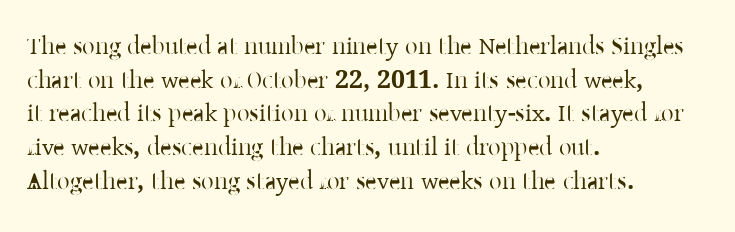
Q: Is the text italic (slanted)? A: No, it is upright.
Q: Is the text underlined? A: No.
Q: How is the paragraph aligned? A: Left-aligned.
Q: Is the spacing between letters normal or unusually wide? A: Normal.
Q: Is the spacing between lines tight, normal or loose? A: Normal.
